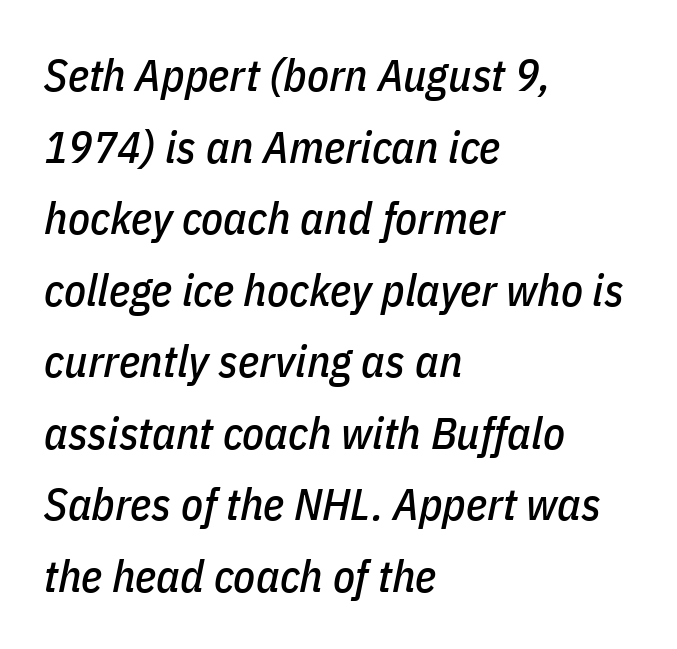
The image shows 45 px condensed type, italic (leaning right); set left-aligned, normal line spacing (1.59x), normal letter spacing, not underlined; low stroke contrast and a medium x-height.
